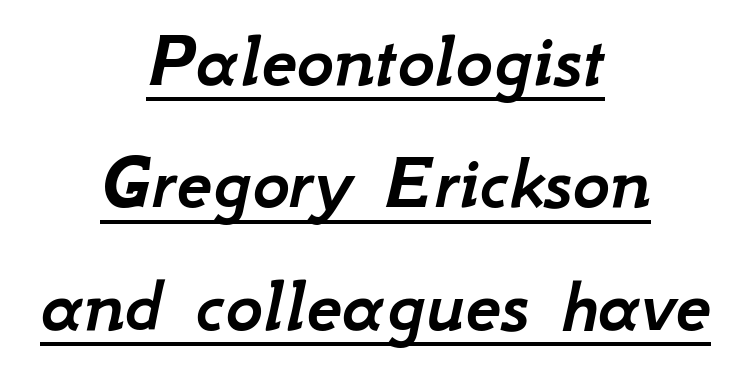
{"italic": "yes", "lean": "right", "slant_degrees": 12, "width": "normal", "stroke_contrast": "low", "x_height": "small", "monospaced": "no", "underline": "yes", "align": "center", "line_spacing": "normal", "line_spacing_ratio": 1.53, "letter_spacing": "normal", "letter_spacing_em": 0.0, "glyph_px": 80}
